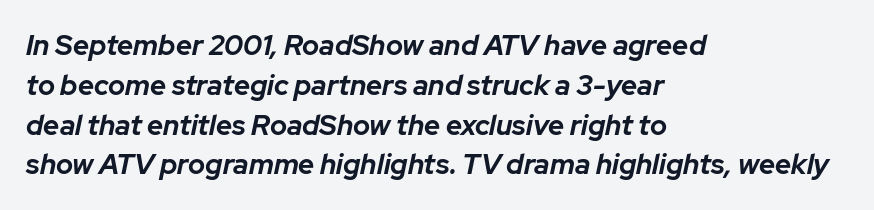
Slant detected: the letters are inclined. Varying glyph widths throughout — classic text-font behaviour. All the whitespace from short lines collects on the right. This is heavy type, rendered in bold.
